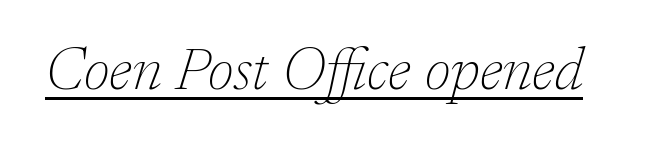
{"serif": "yes", "italic": "yes", "lean": "right", "slant_degrees": 17, "bold": "no", "weight": "thin", "width": "normal", "stroke_contrast": "low", "x_height": "medium", "monospaced": "no", "underline": "yes", "letter_spacing": "normal", "letter_spacing_em": 0.0, "glyph_px": 59}
